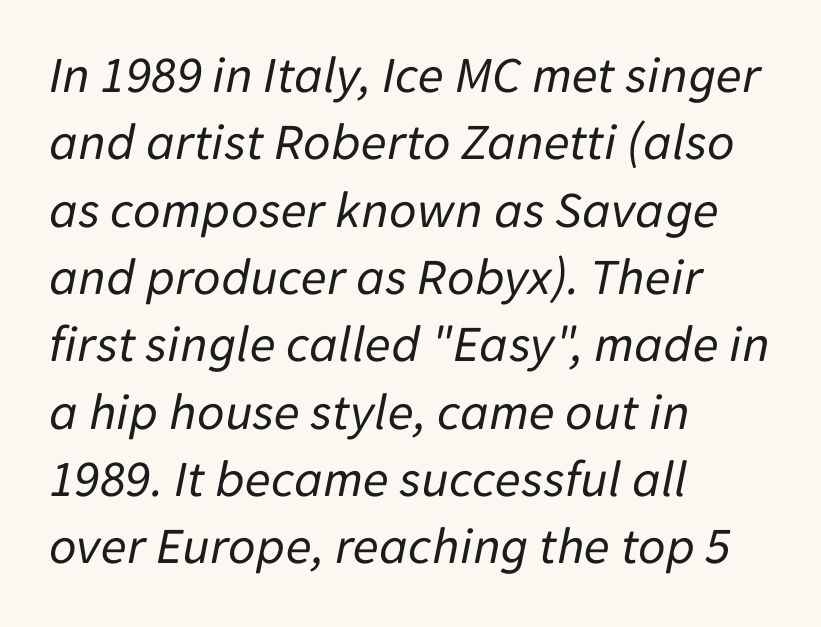
Q: Is the text bold? A: No.
Q: Is the text italic (slanted)? A: Yes, it leans right by about 11 degrees.
Q: Is the text underlined? A: No.
Q: How is the paragraph aligned? A: Left-aligned.
Q: Is the spacing between letters normal or unusually wide? A: Normal.
Q: Is the spacing between lines tight, normal or loose? A: Normal.
Q: Width (condensed, normal, or wide)? A: Normal.
Q: Stroke contrast? A: Low.
Q: x-height? A: Medium.
Q: Monospaced? A: No.
